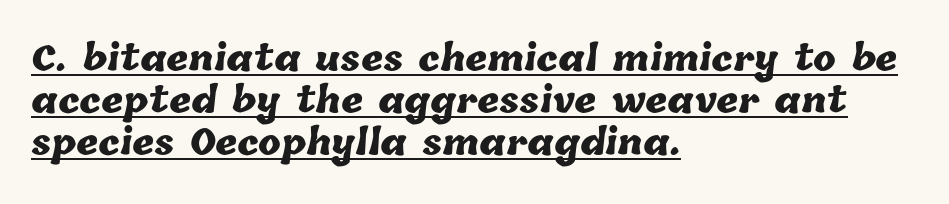
{"bold": "yes", "weight": "heavy", "width": "normal", "stroke_contrast": "low", "x_height": "medium", "monospaced": "no", "underline": "yes", "align": "left", "line_spacing_ratio": 1.24, "letter_spacing": "normal", "letter_spacing_em": 0.0, "glyph_px": 34}
